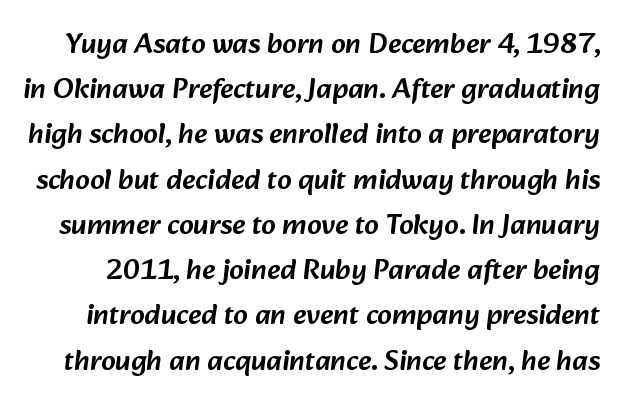
{"serif": "no", "width": "normal", "stroke_contrast": "low", "x_height": "medium", "monospaced": "no", "underline": "no", "line_spacing": "normal", "line_spacing_ratio": 1.56, "letter_spacing": "normal", "letter_spacing_em": 0.0, "glyph_px": 29}
